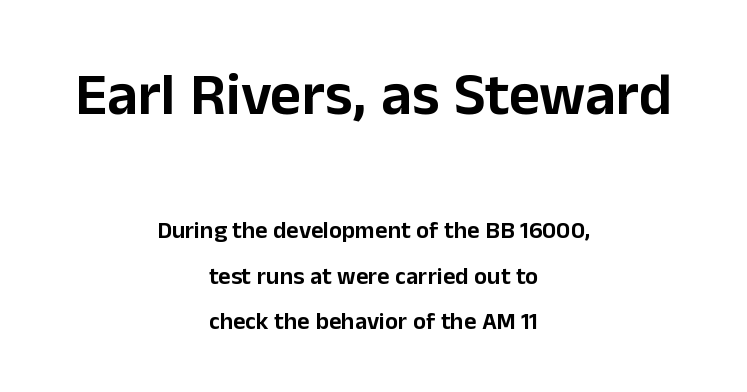
Q: Is the text italic (slanted)? A: No, it is upright.
Q: Is the typeface a serif or a sans-serif typeface? A: Sans-serif.
Q: Is the text underlined? A: No.
Q: How is the paragraph aligned? A: Centered.
Q: Is the spacing between letters normal or unusually wide? A: Normal.
Q: Which block of text is set in a larger size, the first (top) or the second (bottom)? A: The first (top) one.
Q: Width (condensed, normal, or wide)? A: Normal.
Q: Stroke contrast? A: Low.
Q: x-height? A: Medium.
Q: Monospaced? A: No.
